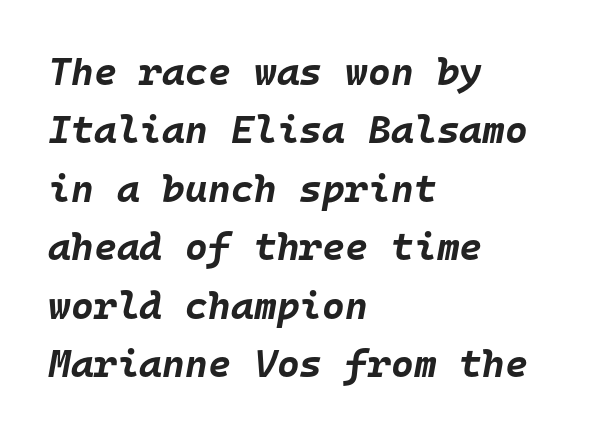
The image shows 39 px bold type, italic (leaning right), monospaced; set left-aligned, normal line spacing (1.5x), normal letter spacing, not underlined; low stroke contrast and a large x-height.
